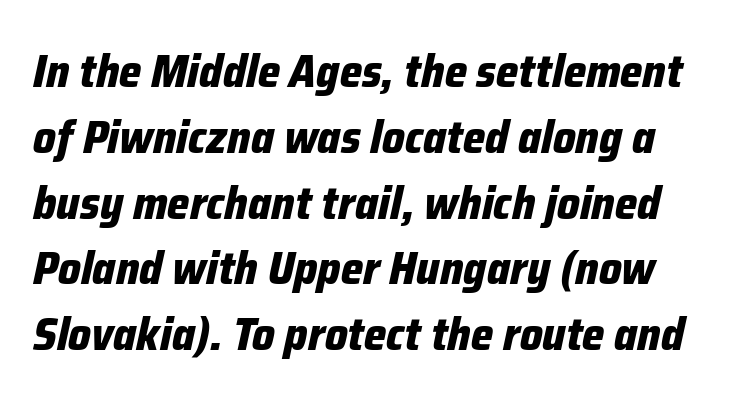
Q: Is the text bold? A: Yes.
Q: Is the text italic (slanted)? A: Yes, it leans right by about 12 degrees.
Q: Is the text underlined? A: No.
Q: Is the spacing between letters normal or unusually wide? A: Normal.
Q: Is the spacing between lines tight, normal or loose? A: Normal.
Q: Width (condensed, normal, or wide)? A: Condensed.
Q: Stroke contrast? A: Low.
Q: x-height? A: Medium.
Q: Monospaced? A: No.
